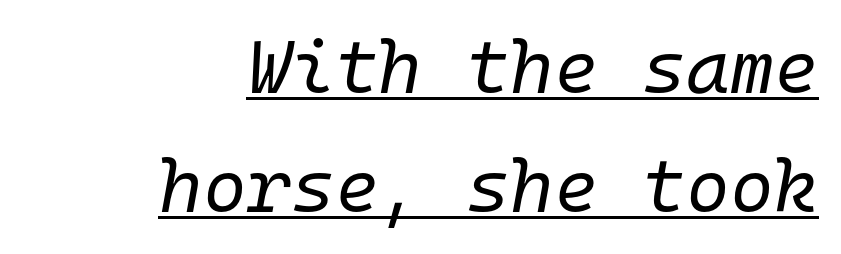
Regarding leading, the lines here are spaced in the standard way. The typesetter chose a ragged-left arrangement here. Is this a fixed-width face? Yes — each glyph sits in an identical cell. The face looks like a standard text weight, possibly lighter. The type is set solid horizontally, with unmodified tracking. An italicized treatment has been applied to the whole sample.
